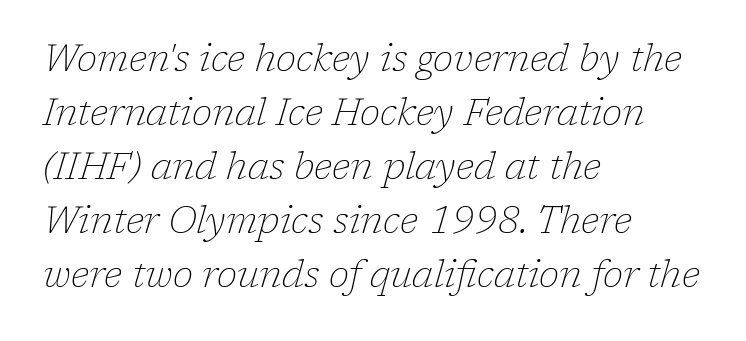
{"serif": "yes", "italic": "yes", "lean": "right", "slant_degrees": 17, "bold": "no", "weight": "thin", "width": "normal", "stroke_contrast": "low", "x_height": "medium", "monospaced": "no", "underline": "no", "align": "left", "line_spacing": "normal", "line_spacing_ratio": 1.46, "letter_spacing": "normal", "letter_spacing_em": 0.0, "glyph_px": 37}
